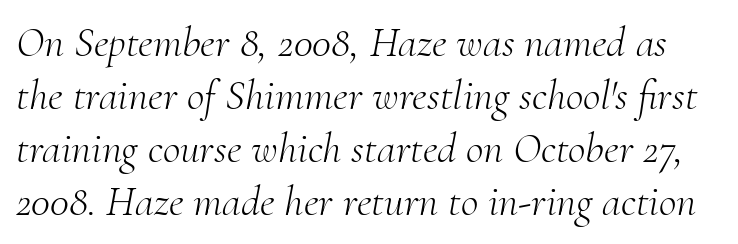
{"serif": "yes", "italic": "yes", "lean": "right", "slant_degrees": 10, "bold": "no", "weight": "light", "width": "normal", "stroke_contrast": "medium", "x_height": "small", "monospaced": "no", "underline": "no", "line_spacing_ratio": 1.23, "letter_spacing": "normal", "letter_spacing_em": 0.0, "glyph_px": 43}
